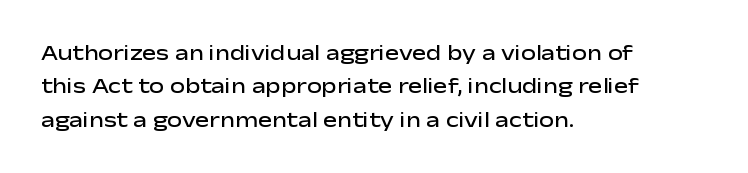
The image shows 21 px text type, upright; set left-aligned, normal line spacing (1.59x), normal letter spacing, not underlined.
